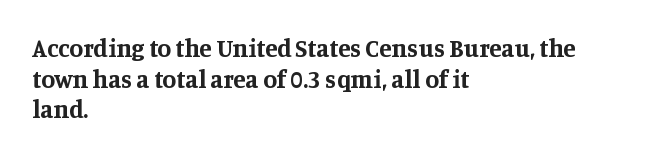
Q: Is the text bold? A: Yes.
Q: Is the text italic (slanted)? A: No, it is upright.
Q: Is the text underlined? A: No.
Q: How is the paragraph aligned? A: Left-aligned.
Q: Is the spacing between letters normal or unusually wide? A: Normal.
